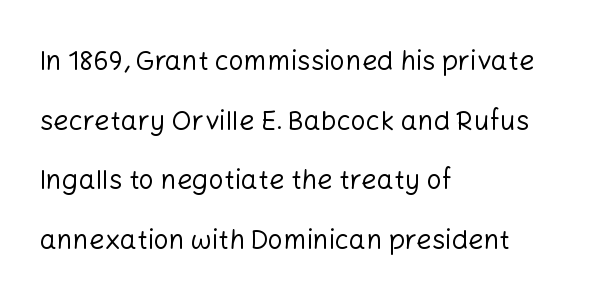
{"italic": "no", "bold": "no", "underline": "no", "align": "left", "line_spacing": "loose", "line_spacing_ratio": 2.21, "letter_spacing": "normal", "letter_spacing_em": 0.0, "glyph_px": 27}
